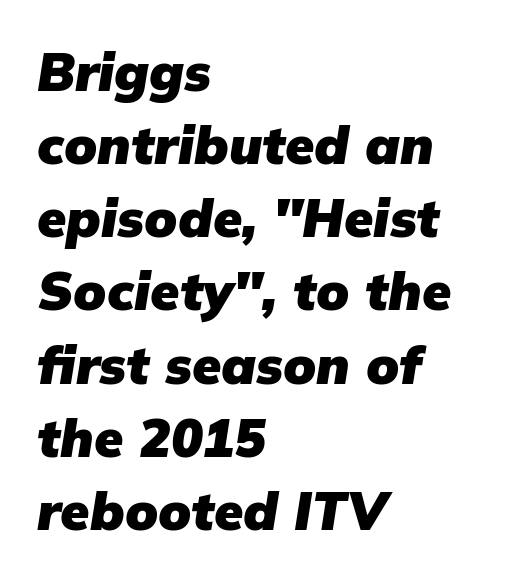
There is no visible air inserted between adjacent glyphs. These lines are set flush left with a ragged right edge. The lines sit at an ordinary, default distance from one another. Tall strokes in this sample are angled rather than plumb.
